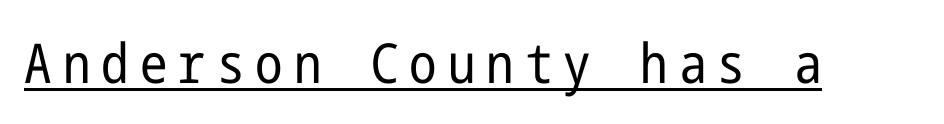
Q: Is the text bold? A: No.
Q: Is the text italic (slanted)? A: No, it is upright.
Q: Is the typeface a serif or a sans-serif typeface? A: Sans-serif.
Q: Is the text underlined? A: Yes.
Q: Is the spacing between letters normal or unusually wide? A: Unusually wide.
Q: Width (condensed, normal, or wide)? A: Condensed.
Q: Stroke contrast? A: Low.
Q: x-height? A: Medium.
